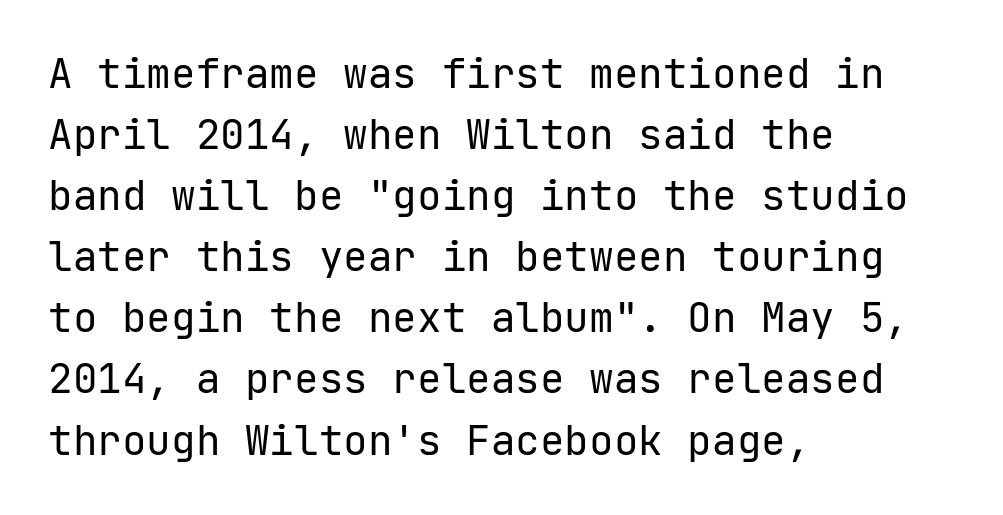
Tracking here is standard; glyphs follow each other at the usual distance. Notice how descenders clear the ascenders below comfortably — that's standard leading. The weight would be labelled regular, book, light, or lighter still. Short and long lines alike share a common starting point at left.
